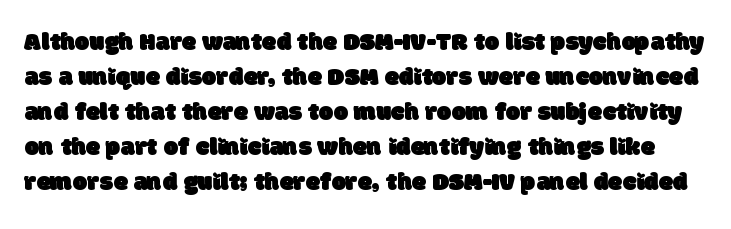
The image shows 26 px text type; set normal line spacing (1.35x), normal letter spacing, not underlined.
